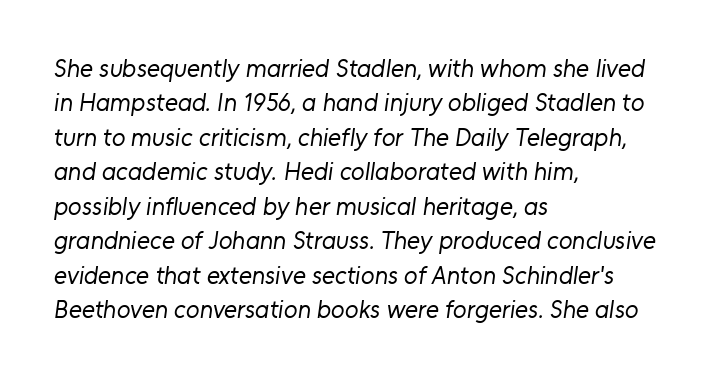
The image shows 25 px text type; set left-aligned, normal line spacing (1.38x), normal letter spacing, not underlined.
